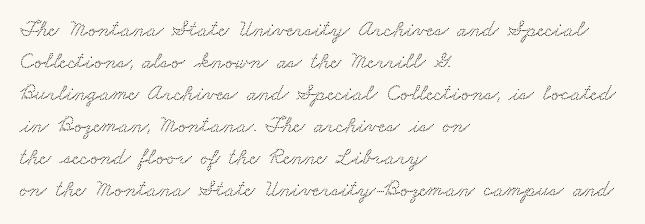
Q: Is the text underlined? A: No.
Q: How is the paragraph aligned? A: Left-aligned.
Q: Is the spacing between letters normal or unusually wide? A: Normal.
Q: Is the spacing between lines tight, normal or loose? A: Normal.
